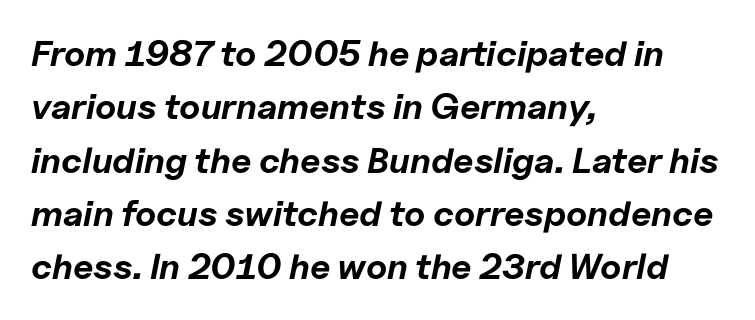
Letters rest on an invisible, unmarked baseline. The line texture is even and compact thanks to regular tracking. This sample uses an oblique cut, with every glyph tilted off the vertical. How heavy is the stroke? Heavy — this is a bold. A typesetter would call this proportional, since set widths differ per character.
